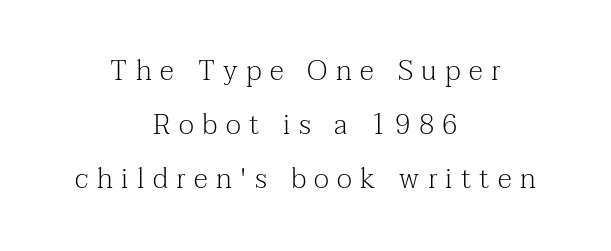
{"serif": "yes", "italic": "no", "bold": "no", "weight": "light", "width": "normal", "stroke_contrast": "medium", "x_height": "medium", "monospaced": "no", "underline": "no", "align": "center", "line_spacing": "loose", "line_spacing_ratio": 1.93, "letter_spacing": "wide", "letter_spacing_em": 0.3, "glyph_px": 28}
